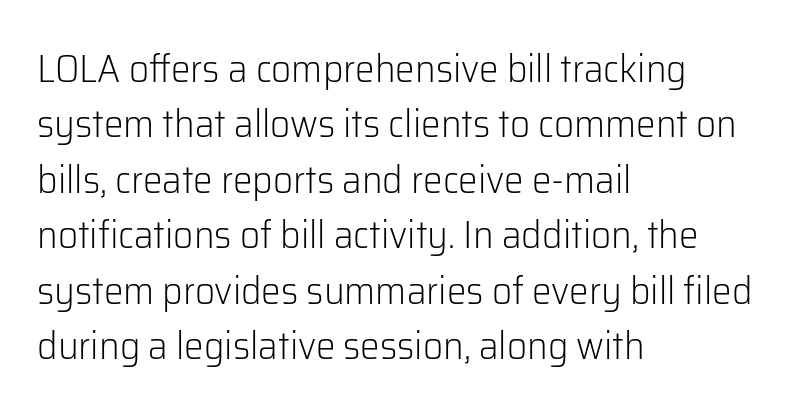
The lines in this sample share a left origin and differ only in where they stop. On a weight scale, this lands at 450 or below. No italicization has been applied; the sample stays upright. Regular leading.
